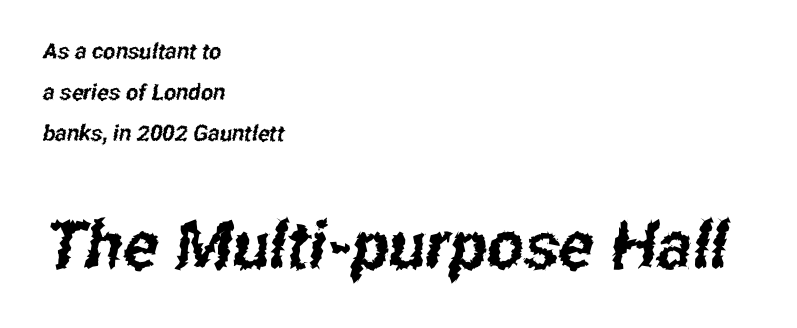
A bare baseline throughout the passage. One-word summary of the alignment: left. Students, note that the glyphs here touch the page at normal intervals. Do the characters align in a grid? No, the font is proportional. Small over large — that's the arrangement of the two blocks here.
